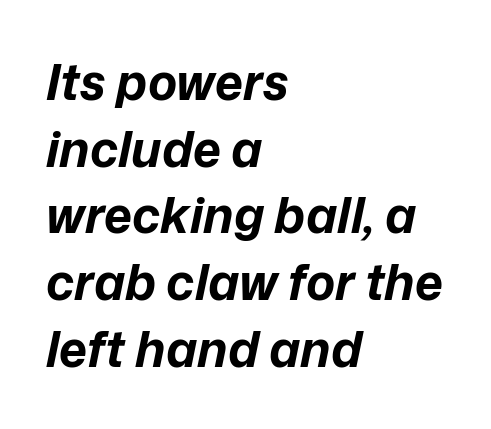
The image shows 49 px bold type, italic (leaning right); set left-aligned, normal line spacing (1.36x), normal letter spacing, not underlined; low stroke contrast and a medium x-height.
